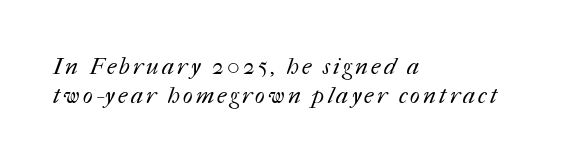
The image shows 23 px text type; set left-aligned, normal line spacing (1.26x), not underlined.
